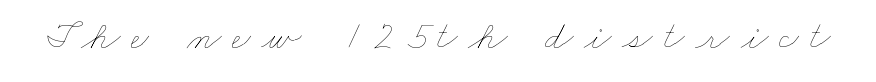
The space beneath each line is pristine and unruled. Inter-character spacing is expanded well beyond the font's built-in metrics. Stroke thickness stays within the range of a standard reading face or lighter. The letters advance in unequal steps, a hallmark of proportional type.
